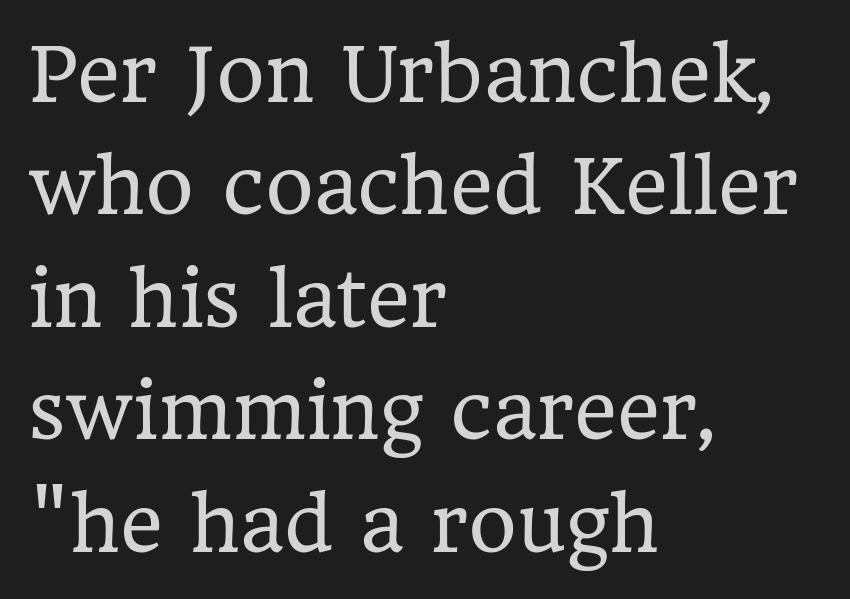
Q: Is the text bold? A: No.
Q: Is the text italic (slanted)? A: No, it is upright.
Q: Is the typeface a serif or a sans-serif typeface? A: Serif.
Q: Is the text underlined? A: No.
Q: How is the paragraph aligned? A: Left-aligned.
Q: Is the spacing between letters normal or unusually wide? A: Normal.
Q: Is the spacing between lines tight, normal or loose? A: Normal.
Q: Width (condensed, normal, or wide)? A: Normal.
Q: Stroke contrast? A: Low.
Q: x-height? A: Medium.
Q: Monospaced? A: No.
